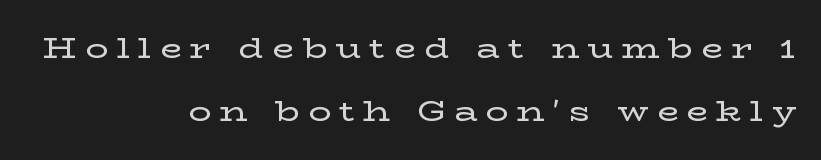
{"serif": "yes", "italic": "no", "width": "wide", "stroke_contrast": "low", "x_height": "medium", "monospaced": "no", "underline": "no", "align": "right", "line_spacing": "loose", "line_spacing_ratio": 2.26, "letter_spacing": "wide", "letter_spacing_em": 0.3, "glyph_px": 28}
